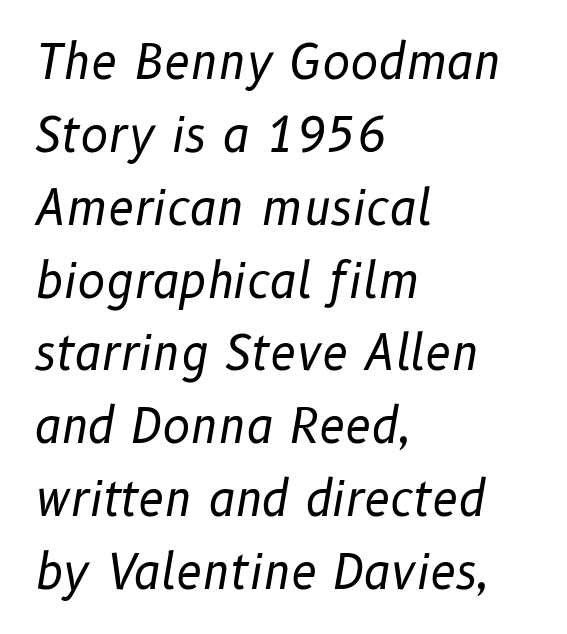
{"italic": "yes", "lean": "right", "slant_degrees": 10, "bold": "no", "weight": "regular", "width": "normal", "stroke_contrast": "low", "x_height": "medium", "monospaced": "no", "underline": "no", "align": "left", "line_spacing": "normal", "line_spacing_ratio": 1.55, "letter_spacing": "normal", "letter_spacing_em": 0.0, "glyph_px": 47}
